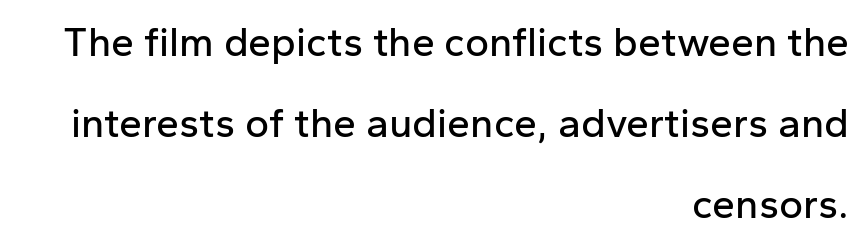
Q: Is the text italic (slanted)? A: No, it is upright.
Q: Is the typeface a serif or a sans-serif typeface? A: Sans-serif.
Q: Is the text underlined? A: No.
Q: How is the paragraph aligned? A: Right-aligned.
Q: Is the spacing between letters normal or unusually wide? A: Normal.
Q: Is the spacing between lines tight, normal or loose? A: Loose.
Q: Width (condensed, normal, or wide)? A: Normal.
Q: Stroke contrast? A: Low.
Q: x-height? A: Medium.
Q: Monospaced? A: No.
